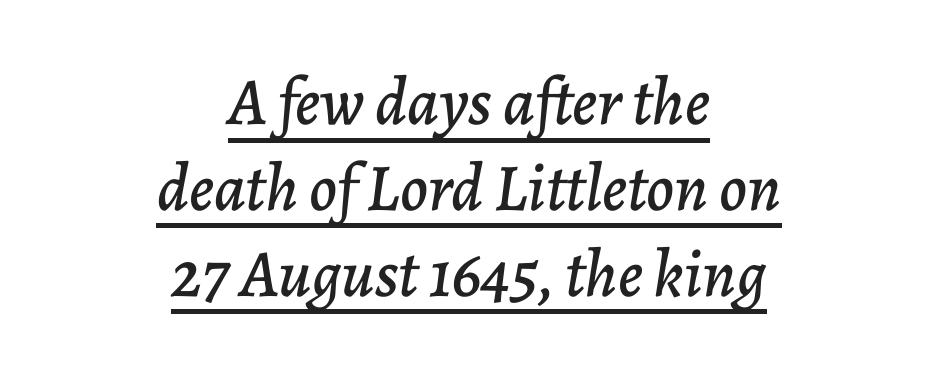
{"italic": "yes", "lean": "right", "slant_degrees": 7, "width": "normal", "stroke_contrast": "low", "x_height": "medium", "monospaced": "no", "underline": "yes", "align": "center", "line_spacing": "normal", "line_spacing_ratio": 1.28, "letter_spacing": "normal", "letter_spacing_em": 0.0, "glyph_px": 67}
